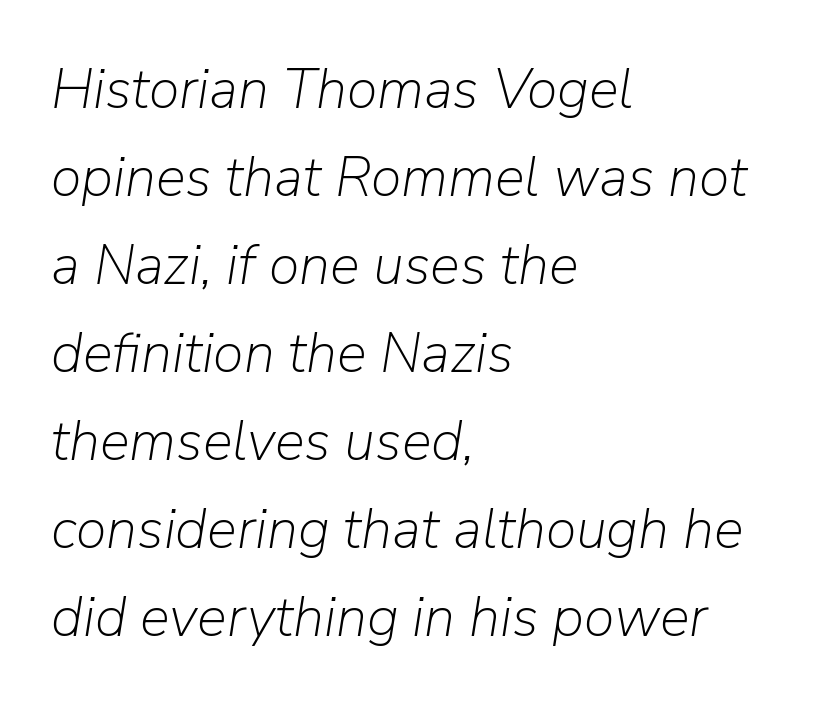
The passage shown is typed in a proportional face where columns would drift. Descender tails drop into unmarked territory. These lines sit exactly where default settings would place them. This rendering uses left alignment, leaving the right contour irregular. The typography opts for an oblique posture over an upright one.
